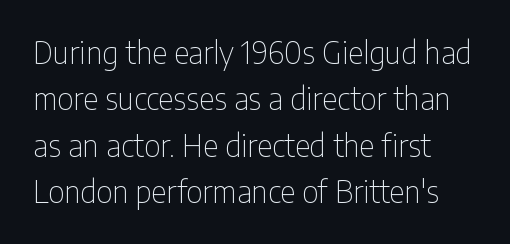
{"serif": "no", "italic": "no", "bold": "no", "weight": "thin", "width": "condensed", "stroke_contrast": "low", "x_height": "medium", "monospaced": "no", "underline": "no", "align": "left", "line_spacing": "normal", "line_spacing_ratio": 1.55, "letter_spacing": "normal", "letter_spacing_em": 0.0, "glyph_px": 30}
